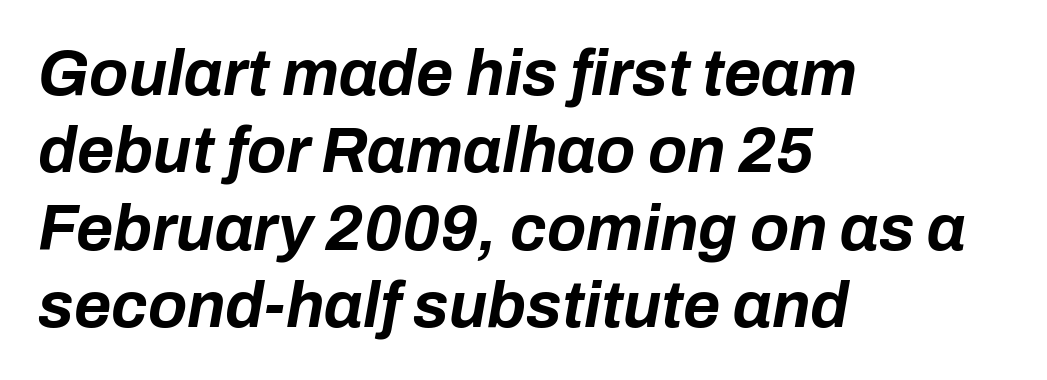
The image shows 64 px bold type, italic (leaning right); set left-aligned, line spacing 1.21x, normal letter spacing, not underlined; low stroke contrast and a medium x-height.
